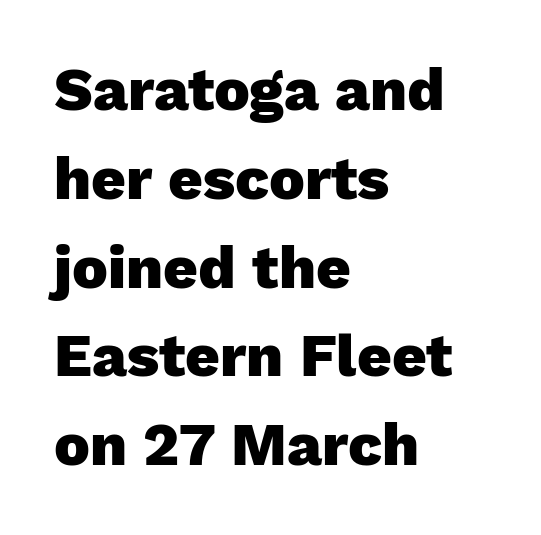
{"serif": "no", "italic": "no", "bold": "yes", "weight": "heavy", "width": "normal", "stroke_contrast": "low", "x_height": "medium", "monospaced": "no", "underline": "no", "align": "left", "line_spacing": "normal", "line_spacing_ratio": 1.48, "letter_spacing": "normal", "letter_spacing_em": 0.0, "glyph_px": 60}
